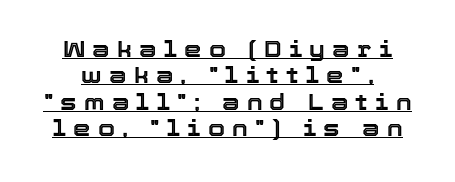
Q: Is the text italic (slanted)? A: No, it is upright.
Q: Is the text underlined? A: Yes.
Q: Is the spacing between letters normal or unusually wide? A: Unusually wide.
